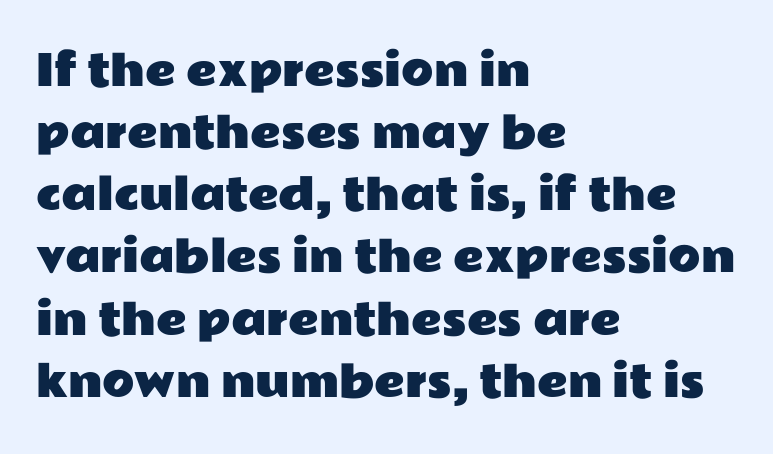
Q: Is the text italic (slanted)? A: No, it is upright.
Q: Is the typeface a serif or a sans-serif typeface? A: Sans-serif.
Q: Is the text underlined? A: No.
Q: How is the paragraph aligned? A: Left-aligned.
Q: Is the spacing between letters normal or unusually wide? A: Normal.
Q: Is the spacing between lines tight, normal or loose? A: Normal.
Q: Width (condensed, normal, or wide)? A: Wide.
Q: Stroke contrast? A: Low.
Q: x-height? A: Medium.
Q: Monospaced? A: No.
